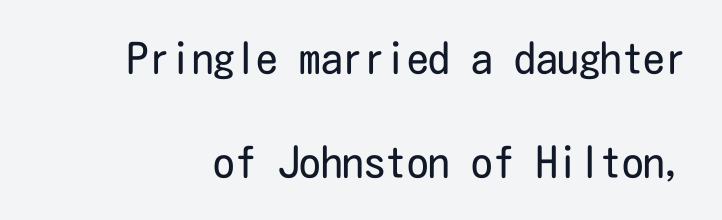
{"serif": "no", "italic": "no", "bold": "no", "weight": "regular", "width": "condensed", "stroke_contrast": "low", "x_height": "medium", "underline": "no", "line_spacing": "loose", "line_spacing_ratio": 2.41, "letter_spacing": "normal", "letter_spacing_em": 0.0, "glyph_px": 43}
